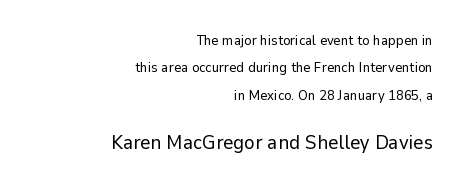
Q: Is the text bold? A: No.
Q: Is the text italic (slanted)? A: No, it is upright.
Q: Is the text underlined? A: No.
Q: How is the paragraph aligned? A: Right-aligned.
Q: Is the spacing between letters normal or unusually wide? A: Normal.
Q: Is the spacing between lines tight, normal or loose? A: Loose.
Q: Which block of text is set in a larger size, the first (top) or the second (bottom)? A: The second (bottom) one.
